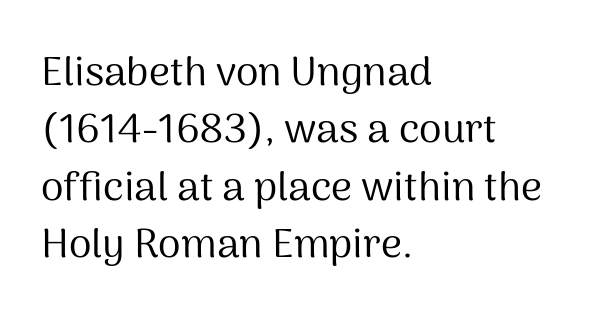
The image shows 41 px regular-weight sans-serif type, upright; set left-aligned, normal line spacing (1.4x), normal letter spacing, not underlined; medium stroke contrast and a medium x-height.
